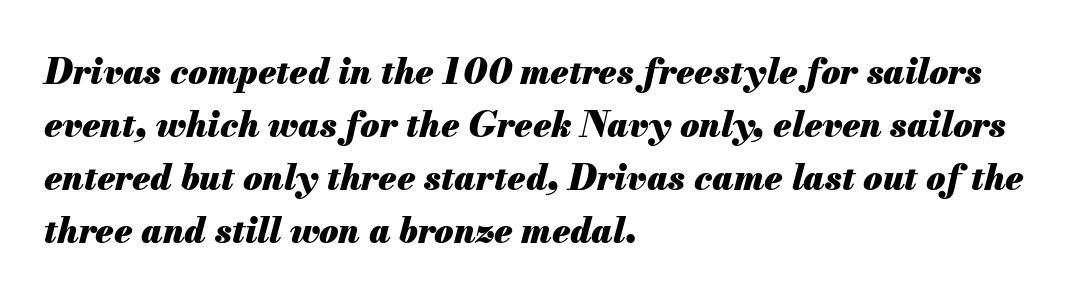
Q: Is the text bold? A: Yes.
Q: Is the text italic (slanted)? A: Yes, it leans right by about 13 degrees.
Q: Is the text underlined? A: No.
Q: How is the paragraph aligned? A: Left-aligned.
Q: Is the spacing between letters normal or unusually wide? A: Normal.
Q: Is the spacing between lines tight, normal or loose? A: Normal.
Q: Width (condensed, normal, or wide)? A: Normal.
Q: Stroke contrast? A: Medium.
Q: x-height? A: Small.
Q: Monospaced? A: No.
